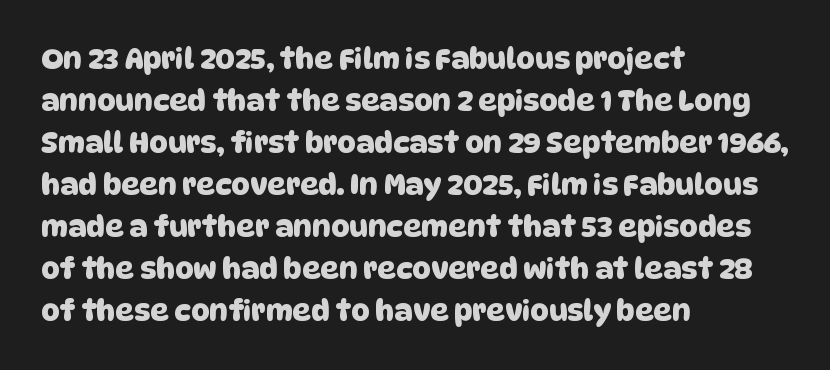
This sample has the flowing, uneven cadence of proportional lettering. Bare-footed words on every line. Does extra space separate the letters? No, they use regular spacing. Line beginnings align vertically; line endings do not. This sample keeps an unexceptional amount of space between lines.
